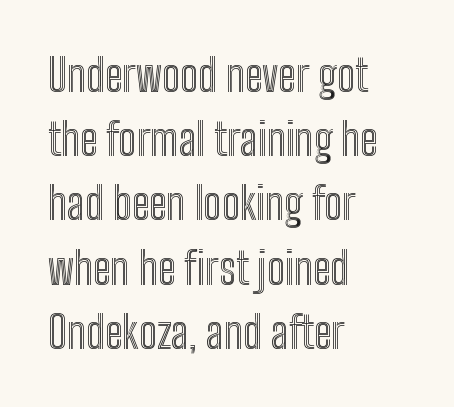
The image shows 44 px condensed type, upright; set left-aligned, normal line spacing (1.46x), normal letter spacing, not underlined; a medium x-height.
